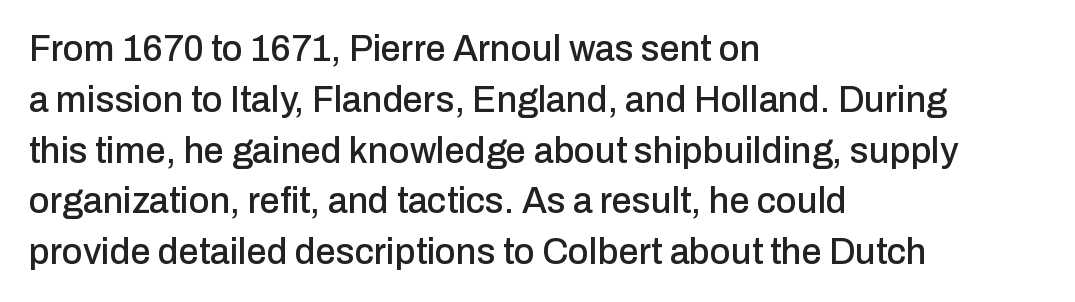
Q: Is the text italic (slanted)? A: No, it is upright.
Q: Is the typeface a serif or a sans-serif typeface? A: Sans-serif.
Q: Is the text underlined? A: No.
Q: How is the paragraph aligned? A: Left-aligned.
Q: Is the spacing between letters normal or unusually wide? A: Normal.
Q: Is the spacing between lines tight, normal or loose? A: Normal.
Q: Width (condensed, normal, or wide)? A: Normal.
Q: Stroke contrast? A: Low.
Q: x-height? A: Medium.
Q: Monospaced? A: No.
